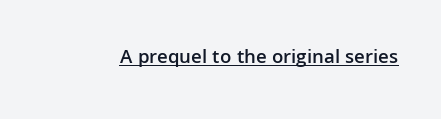
Q: Is the text bold? A: Semi-bold.
Q: Is the text italic (slanted)? A: No, it is upright.
Q: Is the text underlined? A: Yes.
Q: Is the spacing between letters normal or unusually wide? A: Normal.
